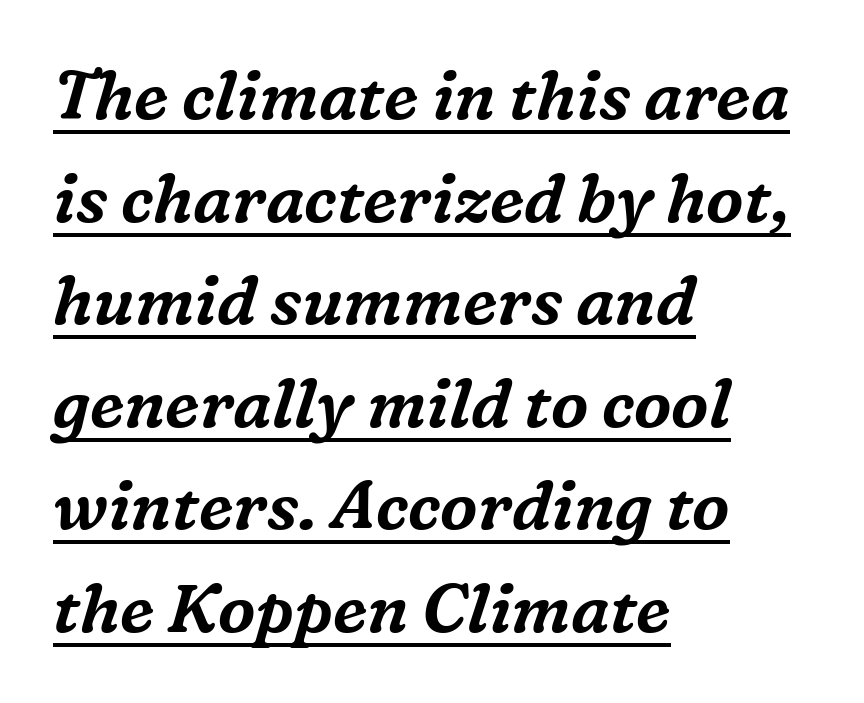
Q: Is the text italic (slanted)? A: Yes, it leans right by about 16 degrees.
Q: Is the typeface a serif or a sans-serif typeface? A: Serif.
Q: Is the text underlined? A: Yes.
Q: How is the paragraph aligned? A: Left-aligned.
Q: Is the spacing between letters normal or unusually wide? A: Normal.
Q: Is the spacing between lines tight, normal or loose? A: Normal.
Q: Width (condensed, normal, or wide)? A: Normal.
Q: Stroke contrast? A: Medium.
Q: x-height? A: Medium.
Q: Monospaced? A: No.
